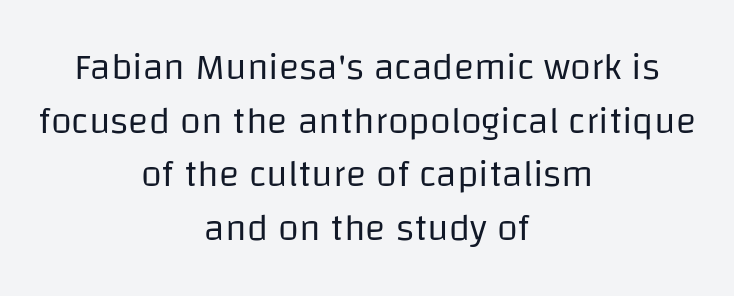
{"serif": "no", "italic": "no", "bold": "no", "weight": "regular", "width": "normal", "stroke_contrast": "low", "x_height": "large", "monospaced": "no", "underline": "no", "align": "center", "line_spacing": "normal", "line_spacing_ratio": 1.41, "letter_spacing": "normal", "letter_spacing_em": 0.0, "glyph_px": 38}
